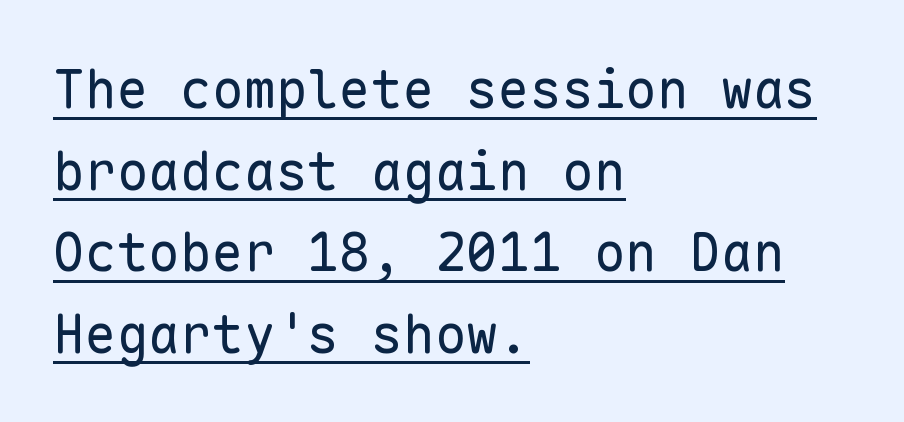
{"serif": "no", "italic": "no", "bold": "no", "weight": "regular", "width": "normal", "stroke_contrast": "low", "x_height": "medium", "monospaced": "yes", "underline": "yes", "align": "left", "line_spacing": "normal", "line_spacing_ratio": 1.54, "letter_spacing": "normal", "letter_spacing_em": 0.0, "glyph_px": 53}
